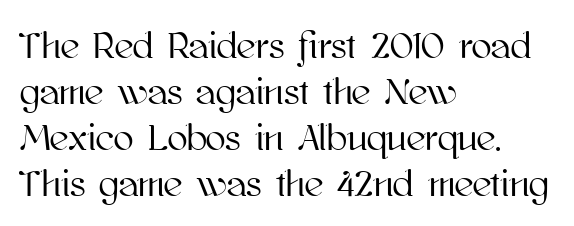
Line beginnings align vertically; line endings do not. This sample uses an upright cut, with every glyph sitting square on the baseline. Each row of text sits above clean, open space. The tracking reads as untouched default to a designer's eye.
